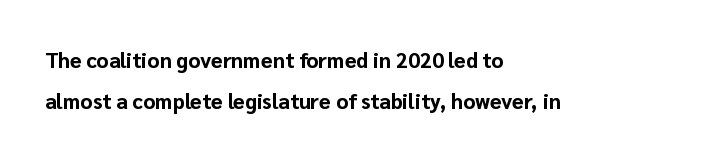
The image shows 21 px bold type, upright; set left-aligned, loose line spacing (1.93x), normal letter spacing, not underlined.
